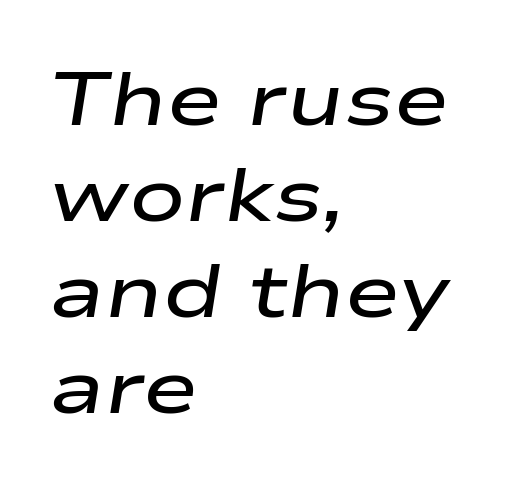
Reading down the block, your eye returns to a fixed left position each line. Tracking here is standard; glyphs follow each other at the usual distance. Quick note: underline off. Spacing verdict: proportional, widths tailored to each character.
